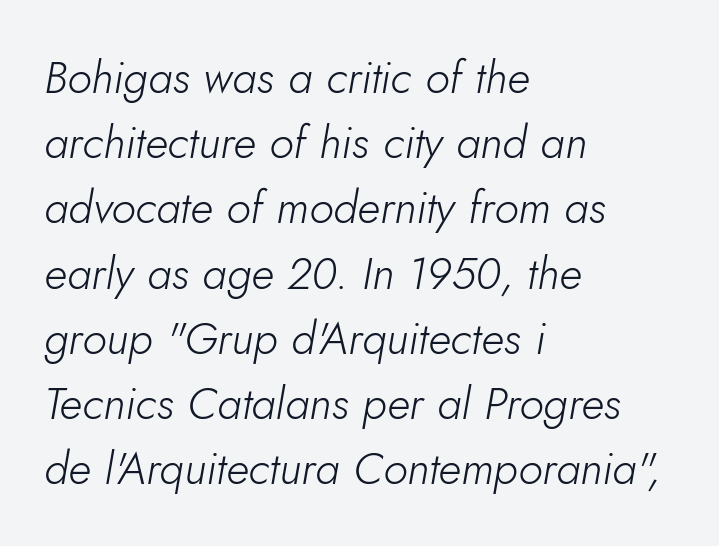
The rendering keeps characters at their native spacing. Is this a fixed-width face? No — the glyphs have proportional, varying widths. The passage shown is not bold in any degree. The rag falls on the right side of this text block. Is there much room between lines? A standard amount, neither cramped nor airy. Decoration check: the copy has no underline.
